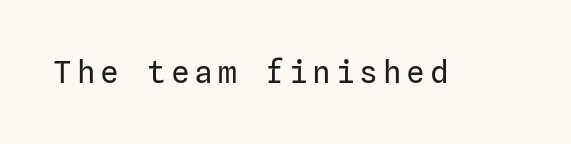
The image shows 31 px regular-weight sans-serif type, upright; set not underlined; low stroke contrast and a medium x-height.
